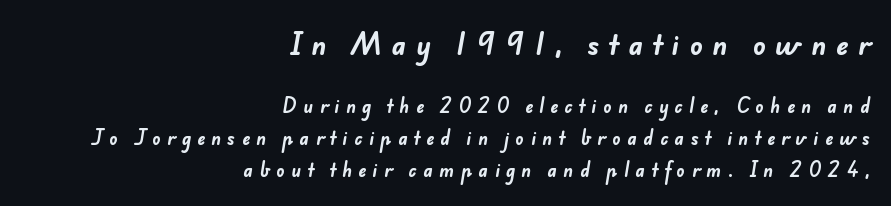
The image shows 26 px bold type; set right-aligned, line spacing 1.88x, unusually wide letter spacing (+0.38 em), not underlined; the first (top) block is 1.53x larger.
